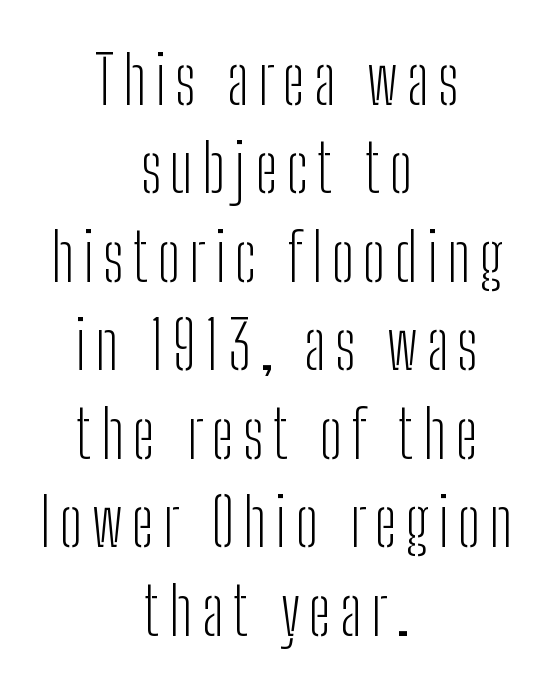
The image shows 66 px light, condensed sans-serif type, upright; set centered, normal line spacing (1.34x), not underlined; low stroke contrast and a medium x-height.
